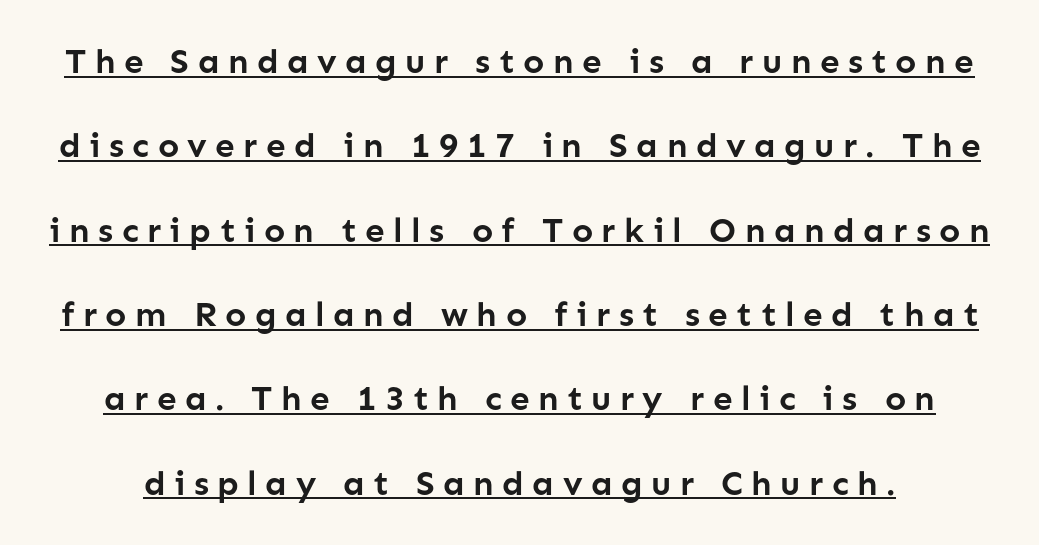
The image shows 35 px semibold sans-serif type, upright; set loose line spacing (2.41x), unusually wide letter spacing (+0.24 em), underlined; low stroke contrast and a medium x-height.
